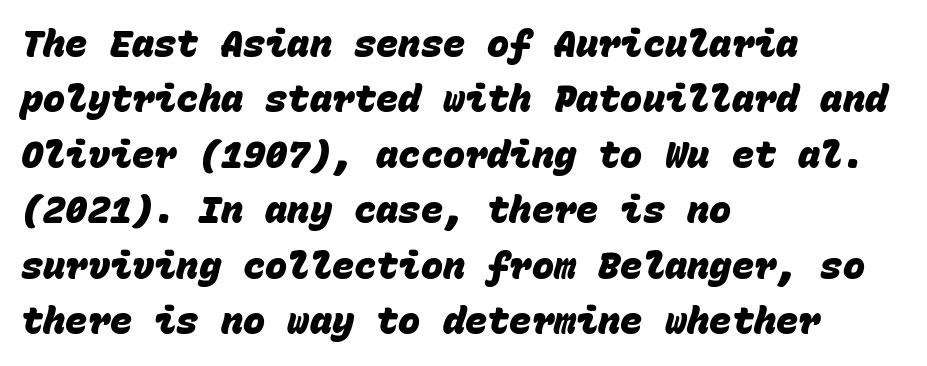
Q: Is the text bold? A: Yes.
Q: Is the typeface a serif or a sans-serif typeface? A: Sans-serif.
Q: Is the text underlined? A: No.
Q: How is the paragraph aligned? A: Left-aligned.
Q: Is the spacing between letters normal or unusually wide? A: Normal.
Q: Is the spacing between lines tight, normal or loose? A: Normal.
Q: Width (condensed, normal, or wide)? A: Normal.
Q: Stroke contrast? A: Low.
Q: x-height? A: Large.
Q: Monospaced? A: Yes.
